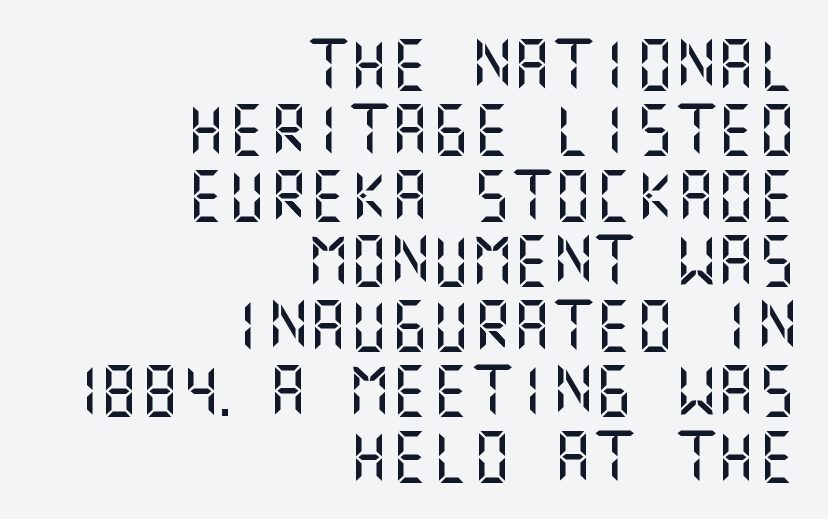
Q: Is the text italic (slanted)? A: No, it is upright.
Q: Is the typeface a serif or a sans-serif typeface? A: Sans-serif.
Q: Is the text underlined? A: No.
Q: How is the paragraph aligned? A: Right-aligned.
Q: Is the spacing between letters normal or unusually wide? A: Normal.
Q: Is the spacing between lines tight, normal or loose? A: Normal.
Q: Width (condensed, normal, or wide)? A: Normal.
Q: Stroke contrast? A: Medium.
Q: x-height? A: Large.
